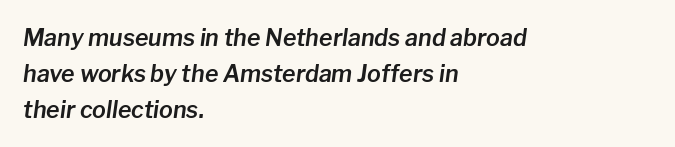
The image shows 23 px text type, italic (leaning right); set left-aligned, normal line spacing (1.56x), normal letter spacing, not underlined.
